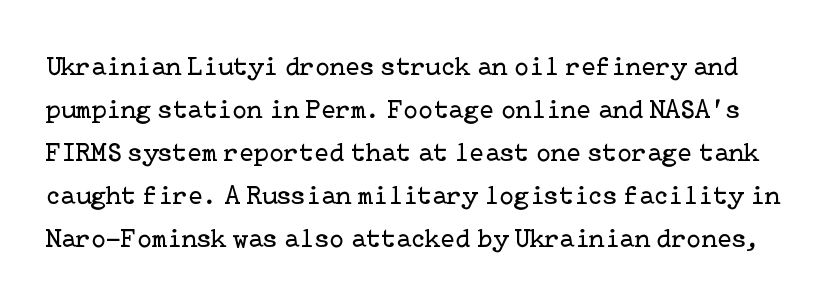
{"italic": "no", "bold": "no", "underline": "no", "line_spacing": "normal", "line_spacing_ratio": 1.59, "letter_spacing": "normal", "letter_spacing_em": 0.0, "glyph_px": 27}
